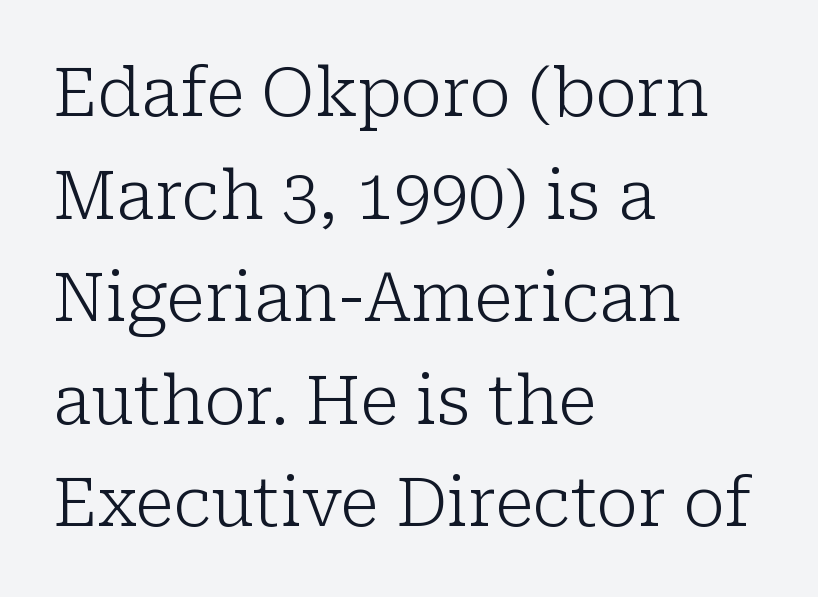
{"serif": "yes", "italic": "no", "bold": "no", "weight": "light", "width": "normal", "stroke_contrast": "low", "x_height": "medium", "monospaced": "no", "underline": "no", "align": "left", "line_spacing": "normal", "line_spacing_ratio": 1.53, "letter_spacing": "normal", "letter_spacing_em": 0.0, "glyph_px": 67}
